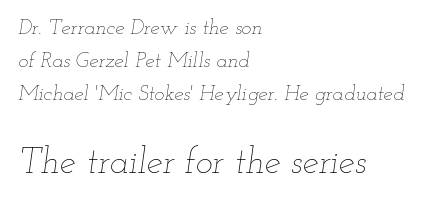
The passage shown is typed in a proportional face where columns would drift. The space beneath each line is pristine and unruled. These lines are set flush left with a ragged right edge. The letterforms sit at book weight or below. Whoever set this made the second block the dominant, larger element. A typesetter would mark this as italic.
